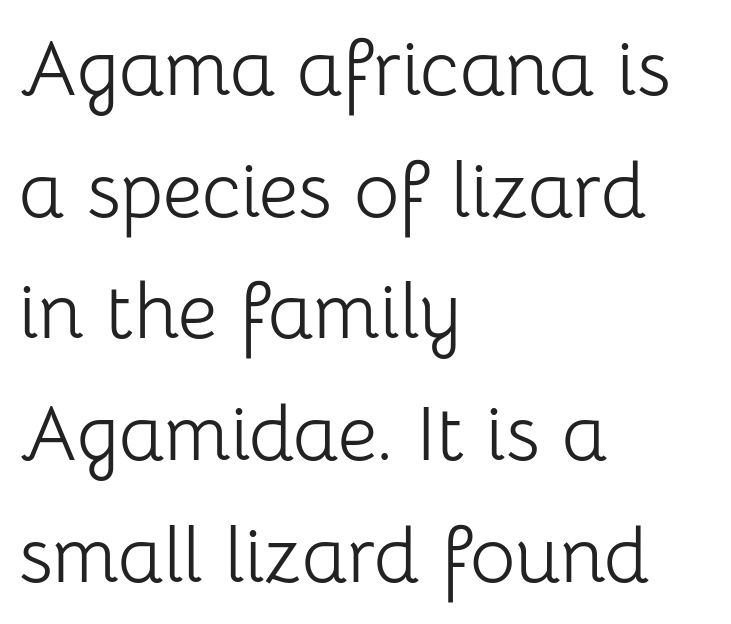
Q: Is the text bold? A: No.
Q: Is the text italic (slanted)? A: No, it is upright.
Q: Is the typeface a serif or a sans-serif typeface? A: Sans-serif.
Q: Is the text underlined? A: No.
Q: How is the paragraph aligned? A: Left-aligned.
Q: Is the spacing between letters normal or unusually wide? A: Normal.
Q: Is the spacing between lines tight, normal or loose? A: Normal.
Q: Width (condensed, normal, or wide)? A: Normal.
Q: Stroke contrast? A: Low.
Q: x-height? A: Medium.
Q: Monospaced? A: No.
